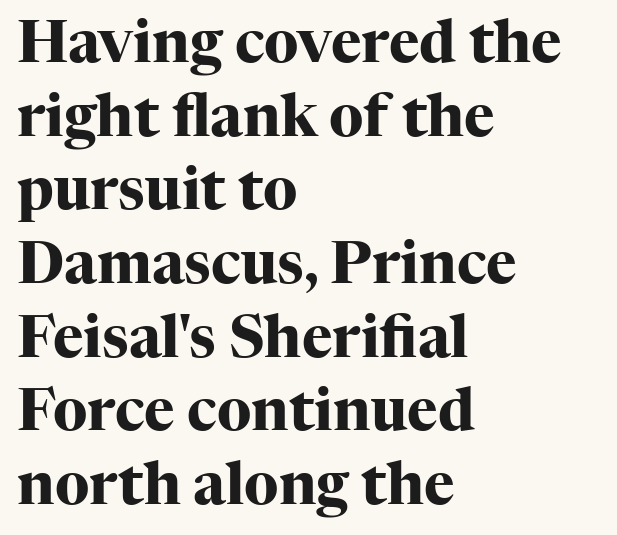
{"serif": "yes", "italic": "no", "bold": "yes", "weight": "heavy", "width": "normal", "stroke_contrast": "high", "x_height": "medium", "monospaced": "no", "underline": "no", "align": "left", "line_spacing": "normal", "line_spacing_ratio": 1.27, "letter_spacing": "normal", "letter_spacing_em": 0.0, "glyph_px": 58}
